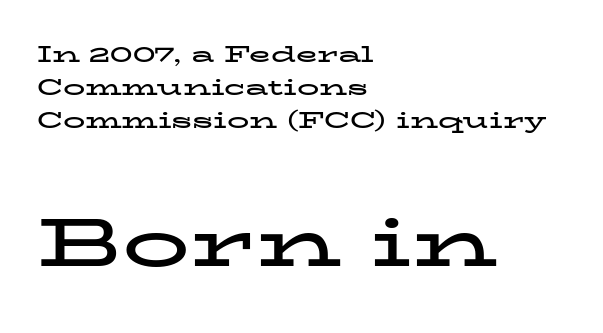
Q: Is the text bold? A: Yes.
Q: Is the text italic (slanted)? A: No, it is upright.
Q: Is the typeface a serif or a sans-serif typeface? A: Serif.
Q: Is the text underlined? A: No.
Q: How is the paragraph aligned? A: Left-aligned.
Q: Is the spacing between letters normal or unusually wide? A: Normal.
Q: Is the spacing between lines tight, normal or loose? A: Normal.
Q: Which block of text is set in a larger size, the first (top) or the second (bottom)? A: The second (bottom) one.
Q: Width (condensed, normal, or wide)? A: Wide.
Q: Stroke contrast? A: Low.
Q: x-height? A: Medium.
Q: Monospaced? A: No.
